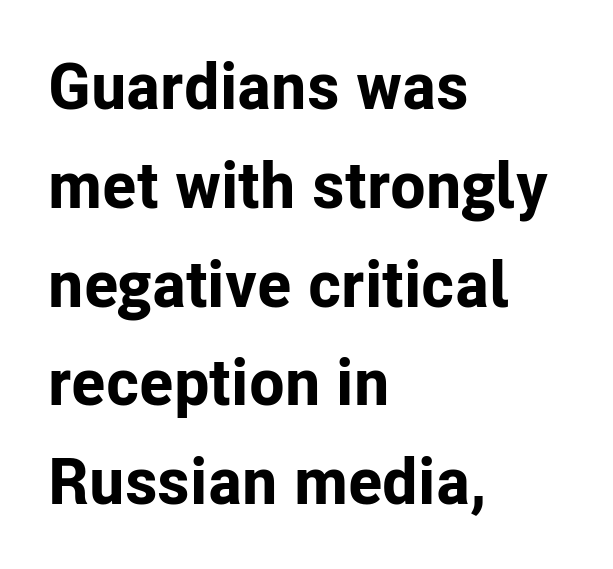
This sample keeps an unexceptional amount of space between lines. Plain, unruled lines of type. These lines were composed using upright roman letters. One-word summary of the alignment: left. A typesetter would call this proportional, since set widths differ per character. Is this a sans? Yes — the strokes have no serifs.
